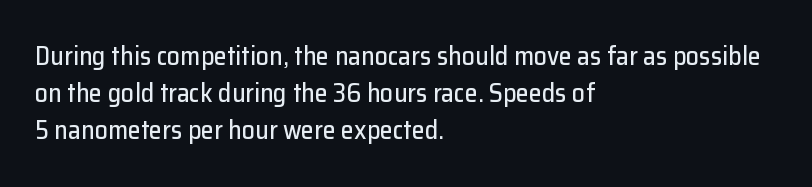
The passage is arranged the way most books set body copy — flush left. No extra tracking has been applied to these lines. You can tell it's not italic because the verticals are truly vertical. The leading is moderate, giving the passage an even texture. The specimen omits any rule beneath the text block's lines.
